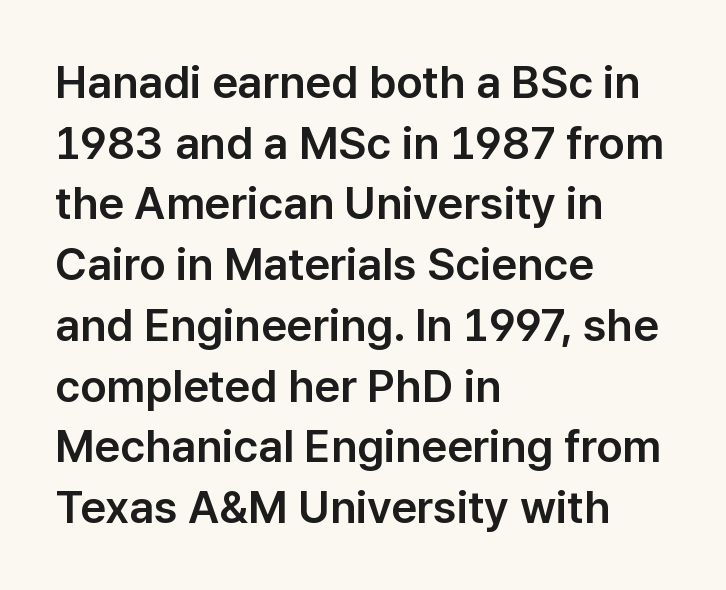
The space directly below the letters is spotless. Each line starts at the same left margin while the right side varies. Designer's note — italics off, roman on. The rendering uses natural spacing where letterforms have individual widths. Short note: letters normally spaced.
